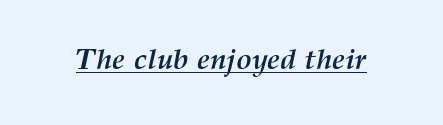
The image shows 29 px semibold type, italic (leaning right); set normal letter spacing, underlined; medium stroke contrast and a medium x-height.
